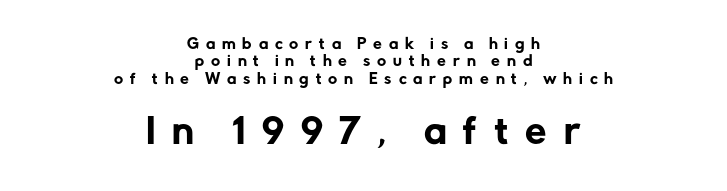
Decoration check: the copy has no underline. Varying glyph widths throughout — classic text-font behaviour. Line starts and ends both wander, symmetrically. The designer went with a sans here, leaving each stem footless. Ascenders rise straight up at ninety degrees.
